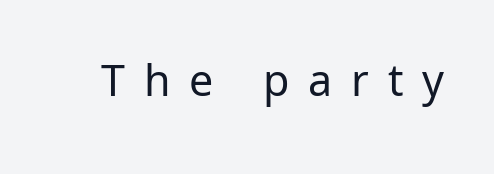
{"serif": "no", "italic": "no", "bold": "no", "weight": "regular", "width": "normal", "stroke_contrast": "low", "x_height": "medium", "monospaced": "no", "underline": "no", "letter_spacing": "wide", "letter_spacing_em": 0.44, "glyph_px": 43}
